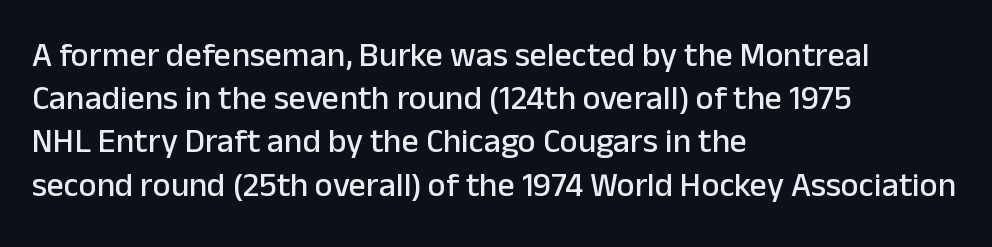
Q: Is the text italic (slanted)? A: No, it is upright.
Q: Is the typeface a serif or a sans-serif typeface? A: Sans-serif.
Q: Is the text underlined? A: No.
Q: How is the paragraph aligned? A: Left-aligned.
Q: Is the spacing between letters normal or unusually wide? A: Normal.
Q: Is the spacing between lines tight, normal or loose? A: Normal.
Q: Width (condensed, normal, or wide)? A: Normal.
Q: Stroke contrast? A: Low.
Q: x-height? A: Medium.
Q: Monospaced? A: No.
